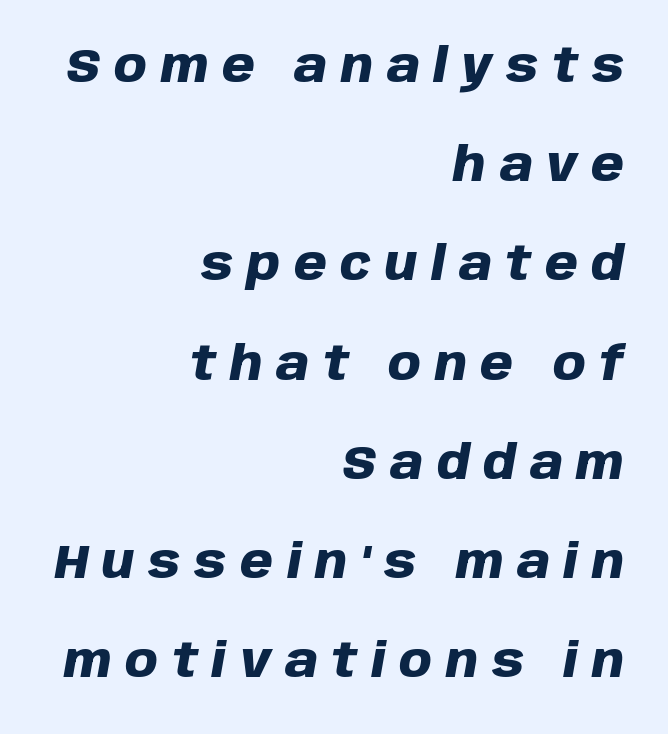
The image shows 47 px heavy type, italic (leaning right); set right-aligned, loose line spacing (2.11x), unusually wide letter spacing (+0.29 em), not underlined; low stroke contrast and a large x-height.
